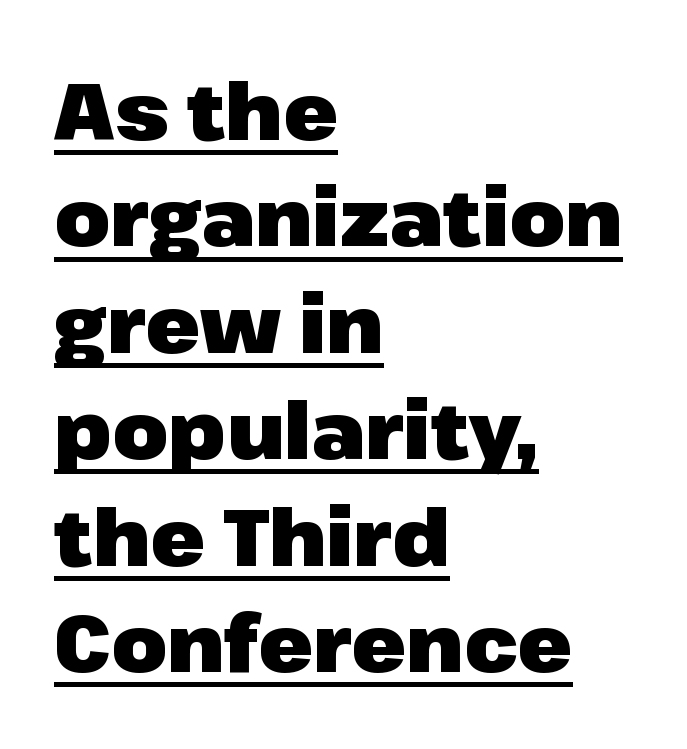
Q: Is the text bold? A: Yes.
Q: Is the text italic (slanted)? A: No, it is upright.
Q: Is the typeface a serif or a sans-serif typeface? A: Sans-serif.
Q: Is the text underlined? A: Yes.
Q: How is the paragraph aligned? A: Left-aligned.
Q: Is the spacing between letters normal or unusually wide? A: Normal.
Q: Is the spacing between lines tight, normal or loose? A: Normal.
Q: Width (condensed, normal, or wide)? A: Normal.
Q: Stroke contrast? A: Low.
Q: x-height? A: Medium.
Q: Monospaced? A: No.
